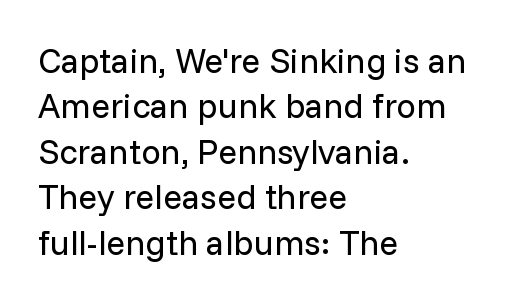
The image shows 35 px regular-weight sans-serif type, upright; set left-aligned, normal line spacing (1.3x), normal letter spacing, not underlined; low stroke contrast and a medium x-height.
